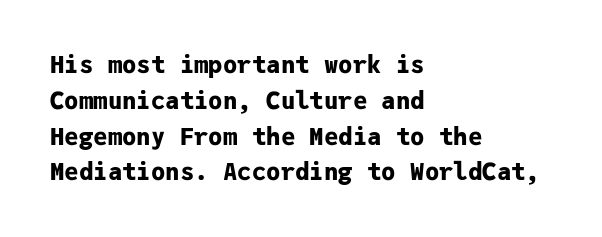
Italic: no, the glyphs are upright roman. Reading down the column, the eye jumps a familiar distance to each next line. Each row of text sits above clean, open space. Chunky letters — that's bold for sure.
